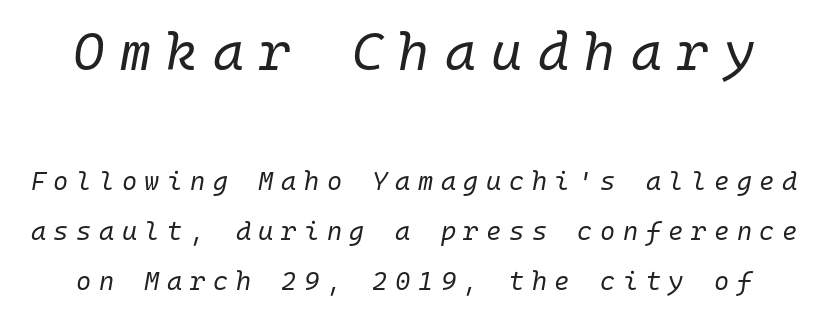
{"italic": "yes", "lean": "right", "slant_degrees": 10, "bold": "no", "weight": "regular", "width": "normal", "stroke_contrast": "low", "x_height": "medium", "monospaced": "yes", "underline": "no", "line_spacing": "loose", "line_spacing_ratio": 1.93, "letter_spacing": "wide", "letter_spacing_em": 0.29, "larger_block": "first", "size_ratio": 2.04, "glyph_px": 53}
